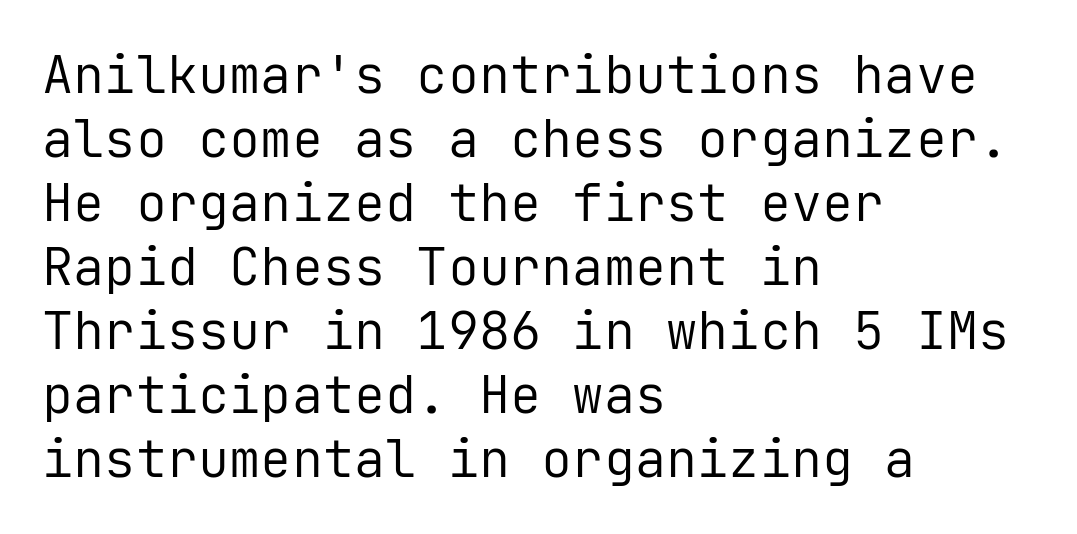
{"serif": "no", "italic": "no", "bold": "no", "weight": "regular", "width": "normal", "stroke_contrast": "low", "x_height": "medium", "monospaced": "yes", "underline": "no", "align": "left", "line_spacing_ratio": 1.23, "letter_spacing": "normal", "letter_spacing_em": 0.0, "glyph_px": 52}
